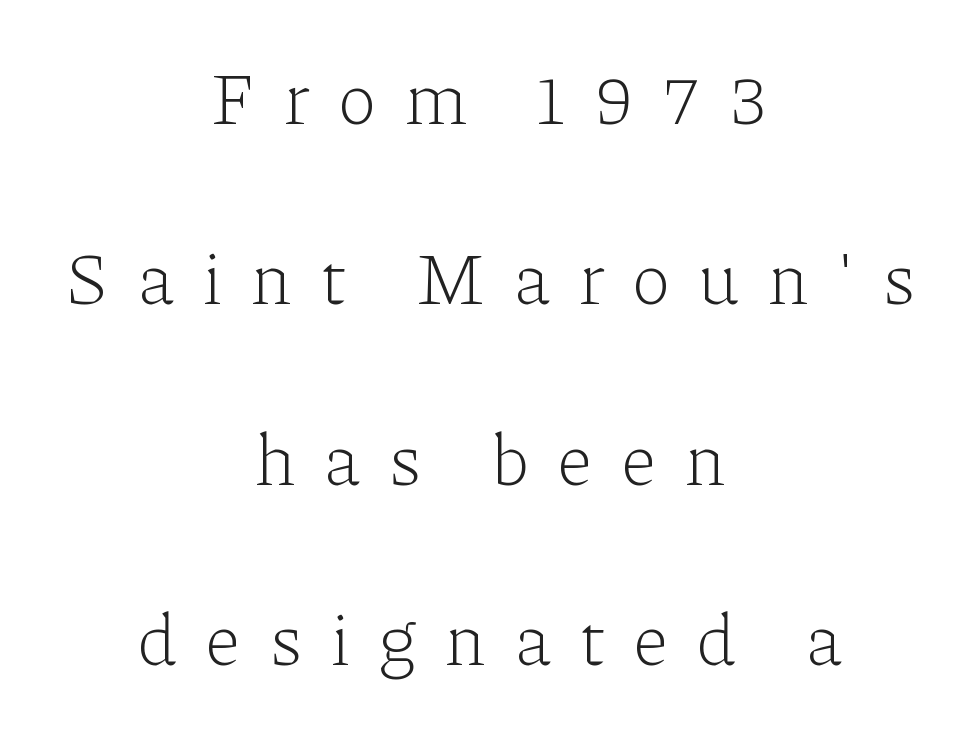
Upright lettering throughout. Observe the serifs anchoring each vertical stroke in this sample. The foot of each line stays bare and open. Stroke mass is kept to a normal reading level or below. Looks like regular typesetting: each glyph gets only the width it needs. A typesetter would call this leading open, well beyond the default.
